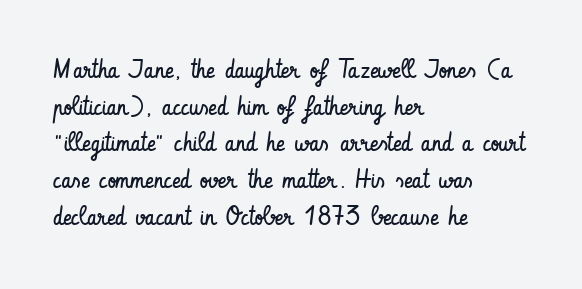
{"italic": "no", "bold": "no", "underline": "no", "align": "left", "line_spacing": "normal", "line_spacing_ratio": 1.41, "letter_spacing": "normal", "letter_spacing_em": 0.0, "glyph_px": 26}
